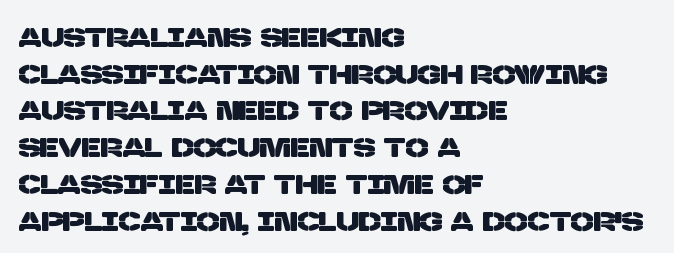
The area under the type is left untouched. Line beginnings align vertically; line endings do not. Each new line begins a customary step beneath the previous one. Nothing unusual about the tracking: characters are spaced as the font intends.
